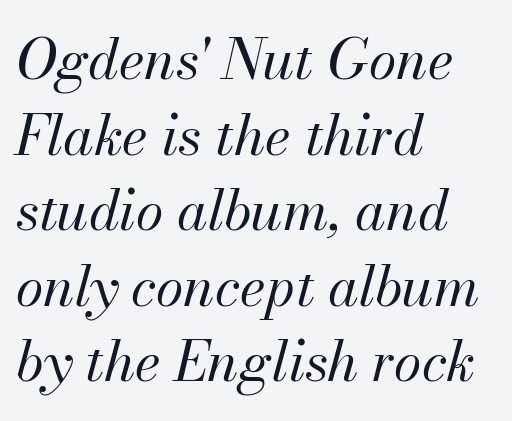
{"italic": "yes", "lean": "right", "slant_degrees": 13, "bold": "no", "weight": "regular", "width": "normal", "stroke_contrast": "medium", "x_height": "small", "monospaced": "no", "underline": "no", "align": "left", "line_spacing": "normal", "line_spacing_ratio": 1.35, "letter_spacing": "normal", "letter_spacing_em": 0.0, "glyph_px": 56}
